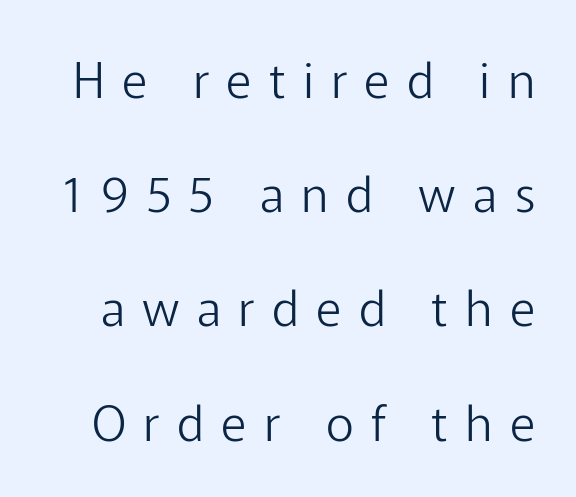
The image shows 49 px light sans-serif type, upright; set loose line spacing (2.33x), unusually wide letter spacing (+0.35 em), not underlined; low stroke contrast and a medium x-height.
